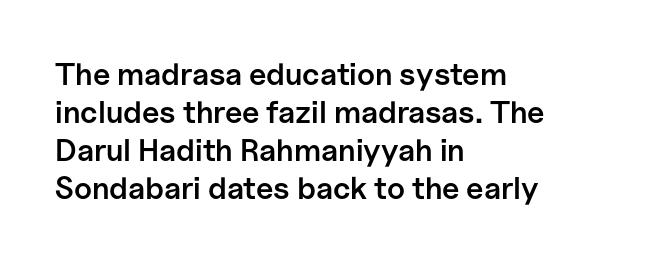
Q: Is the text bold? A: Semi-bold.
Q: Is the text italic (slanted)? A: No, it is upright.
Q: Is the typeface a serif or a sans-serif typeface? A: Sans-serif.
Q: Is the text underlined? A: No.
Q: How is the paragraph aligned? A: Left-aligned.
Q: Is the spacing between letters normal or unusually wide? A: Normal.
Q: Width (condensed, normal, or wide)? A: Normal.
Q: Stroke contrast? A: Low.
Q: x-height? A: Medium.
Q: Monospaced? A: No.
